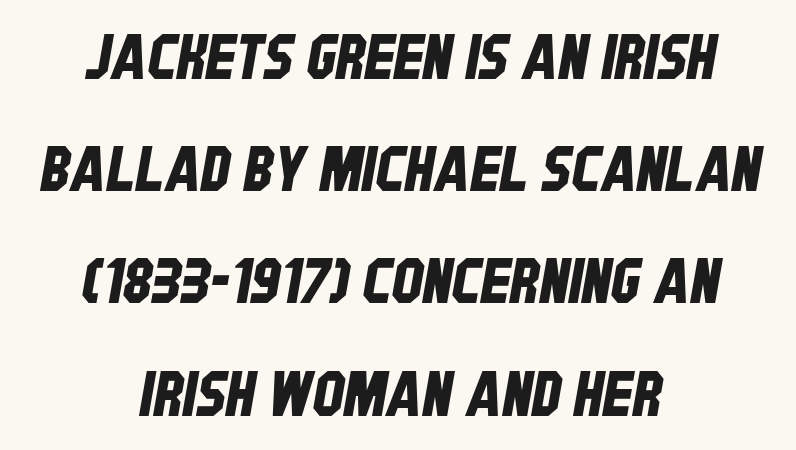
{"serif": "no", "width": "condensed", "stroke_contrast": "low", "x_height": "large", "monospaced": "no", "underline": "no", "align": "center", "line_spacing_ratio": 1.81, "letter_spacing": "normal", "letter_spacing_em": 0.0, "glyph_px": 62}
